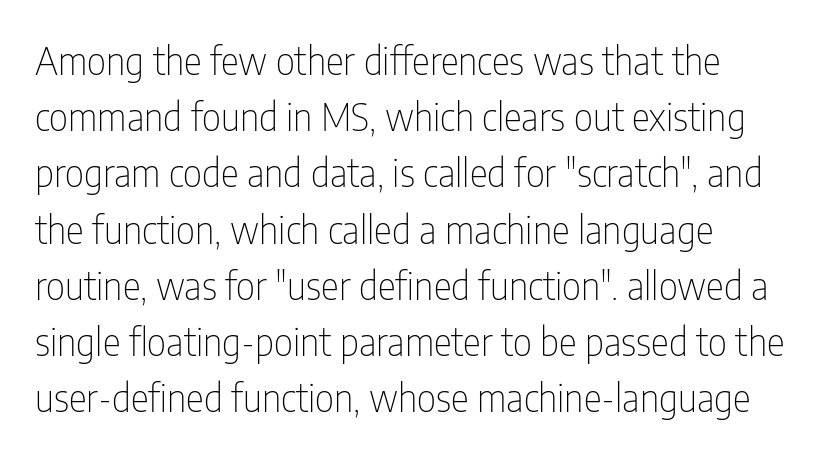
Q: Is the text bold? A: No.
Q: Is the text italic (slanted)? A: No, it is upright.
Q: Is the typeface a serif or a sans-serif typeface? A: Sans-serif.
Q: Is the text underlined? A: No.
Q: Is the spacing between letters normal or unusually wide? A: Normal.
Q: Is the spacing between lines tight, normal or loose? A: Normal.
Q: Width (condensed, normal, or wide)? A: Condensed.
Q: Stroke contrast? A: Low.
Q: x-height? A: Medium.
Q: Monospaced? A: No.
